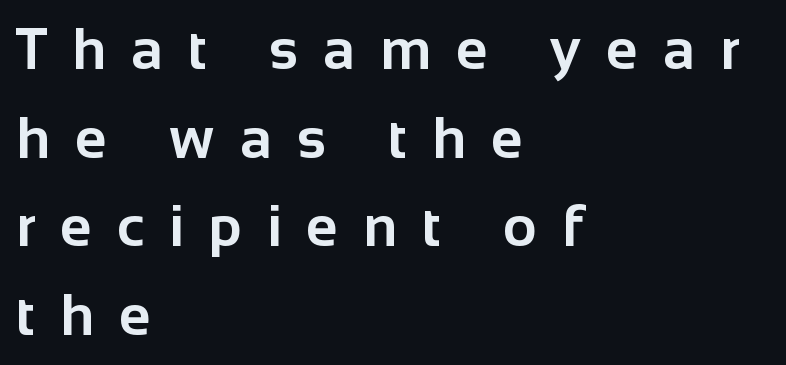
{"serif": "no", "italic": "no", "bold": "yes", "weight": "bold", "width": "normal", "stroke_contrast": "low", "x_height": "medium", "monospaced": "no", "underline": "no", "align": "left", "line_spacing": "normal", "line_spacing_ratio": 1.53, "letter_spacing": "wide", "letter_spacing_em": 0.43, "glyph_px": 58}
